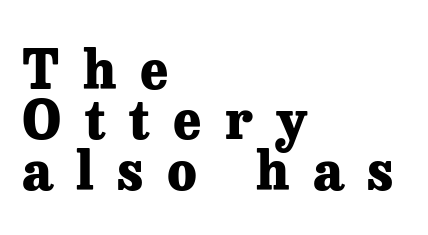
{"serif": "yes", "italic": "no", "bold": "yes", "weight": "heavy", "width": "normal", "stroke_contrast": "low", "x_height": "medium", "monospaced": "no", "underline": "no", "align": "left", "line_spacing": "tight", "line_spacing_ratio": 0.95, "letter_spacing": "wide", "letter_spacing_em": 0.44, "glyph_px": 53}
